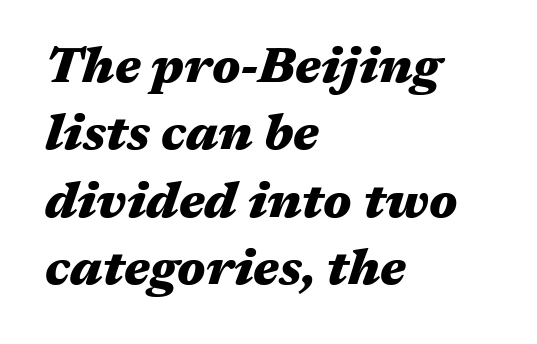
The image shows 50 px heavy, wide type, italic (leaning right); set left-aligned, normal line spacing (1.35x), normal letter spacing, not underlined; medium stroke contrast and a medium x-height.
